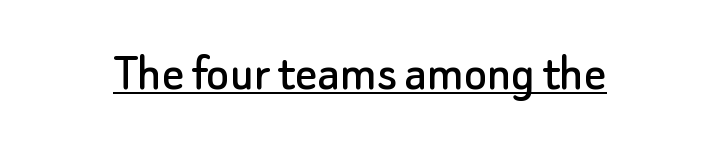
{"serif": "no", "italic": "no", "width": "normal", "stroke_contrast": "low", "x_height": "small", "monospaced": "no", "underline": "yes", "letter_spacing": "normal", "letter_spacing_em": 0.0, "glyph_px": 54}
